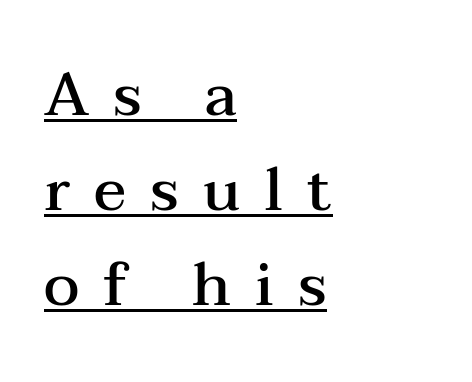
Q: Is the text bold? A: Semi-bold.
Q: Is the text italic (slanted)? A: No, it is upright.
Q: Is the typeface a serif or a sans-serif typeface? A: Serif.
Q: Is the text underlined? A: Yes.
Q: How is the paragraph aligned? A: Left-aligned.
Q: Is the spacing between letters normal or unusually wide? A: Unusually wide.
Q: Is the spacing between lines tight, normal or loose? A: Normal.
Q: Width (condensed, normal, or wide)? A: Wide.
Q: Stroke contrast? A: Medium.
Q: x-height? A: Medium.
Q: Monospaced? A: No.
